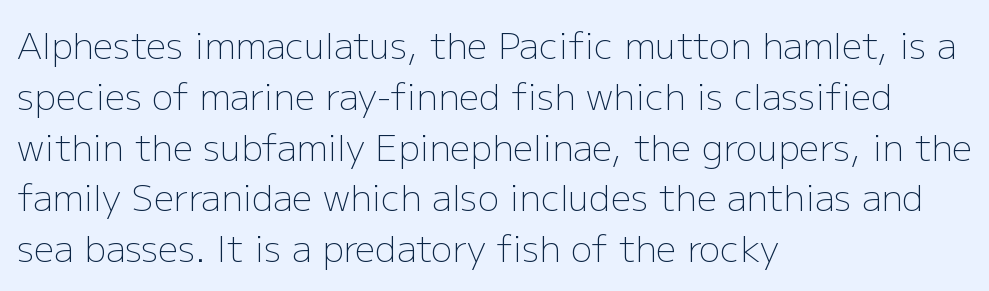
Descenders hang freely into open space. Horizontal alignment here is leftward, the default for most running prose. Ink coverage per letter is moderate at most. The letters stand upright; this is a roman face. Is there much room between lines? A standard amount, neither cramped nor airy. Characters follow at the spacing the type designer built in.
